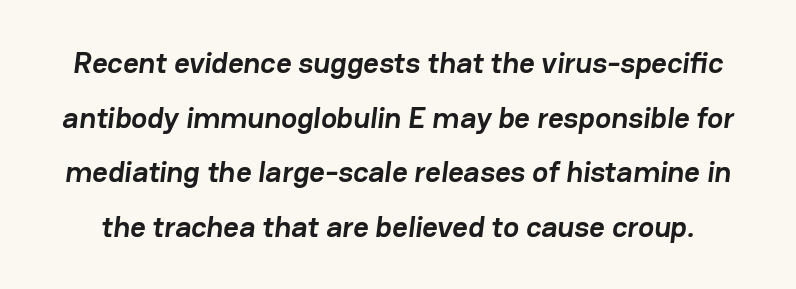
The image shows 30 px semibold sans-serif type; set line spacing 1.82x, normal letter spacing, not underlined; low stroke contrast and a medium x-height.
